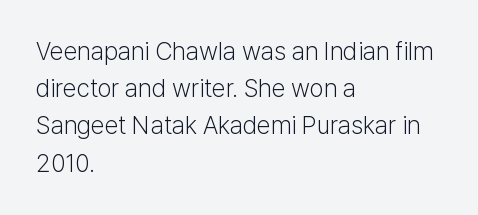
The image shows 25 px text type, upright; set left-aligned, normal line spacing (1.49x), normal letter spacing, not underlined.
